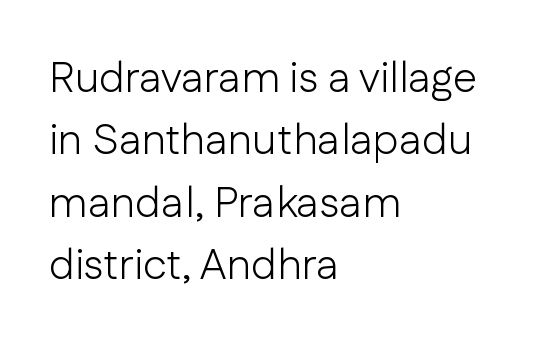
{"serif": "no", "italic": "no", "bold": "no", "weight": "light", "width": "normal", "stroke_contrast": "low", "x_height": "medium", "monospaced": "no", "underline": "no", "align": "left", "line_spacing": "normal", "line_spacing_ratio": 1.45, "letter_spacing": "normal", "letter_spacing_em": 0.0, "glyph_px": 43}
